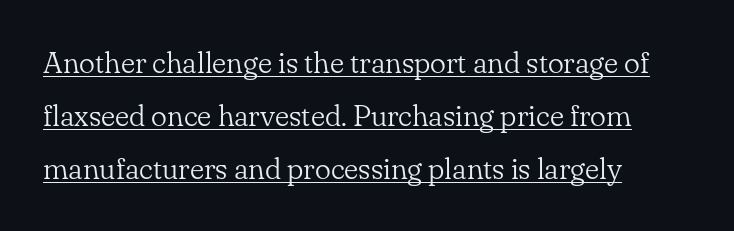
Q: Is the text bold? A: No.
Q: Is the text italic (slanted)? A: No, it is upright.
Q: Is the typeface a serif or a sans-serif typeface? A: Serif.
Q: Is the text underlined? A: Yes.
Q: How is the paragraph aligned? A: Left-aligned.
Q: Is the spacing between letters normal or unusually wide? A: Normal.
Q: Width (condensed, normal, or wide)? A: Normal.
Q: Stroke contrast? A: Low.
Q: x-height? A: Small.
Q: Monospaced? A: No.
